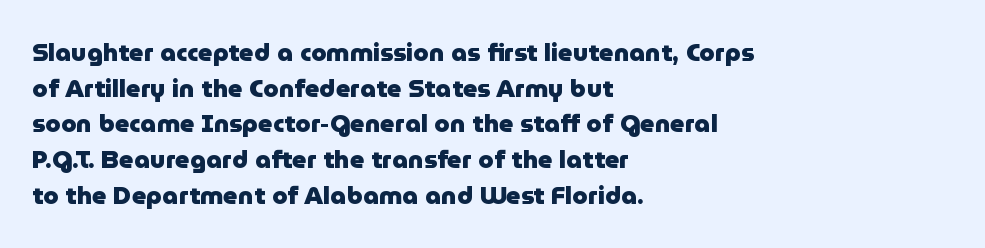
This rendering leaves character spacing at its baseline value. Any mark beneath the type? The region is blank. This is roman type, the default non-slanted kind. Pretty heavy lettering here — definitely bold. Notice how descenders clear the ascenders below comfortably — that's standard leading. All the whitespace from short lines collects on the right.
